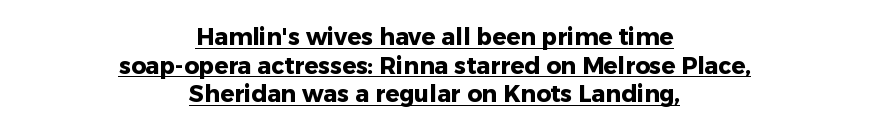
The image shows 23 px bold type, upright; set centered, line spacing 1.24x, normal letter spacing, underlined.
